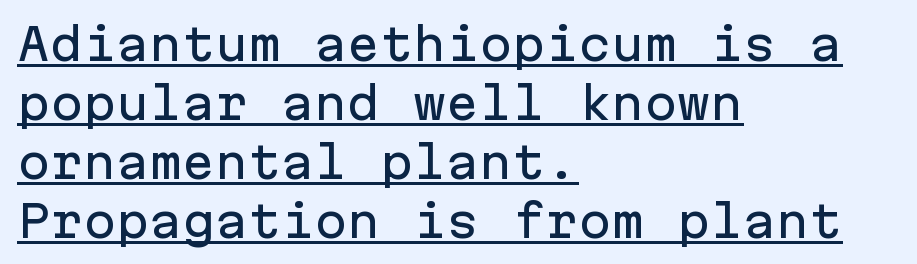
The image shows 44 px sans-serif type, upright, monospaced; set left-aligned, normal line spacing (1.34x), normal letter spacing, underlined; low stroke contrast and a medium x-height.
